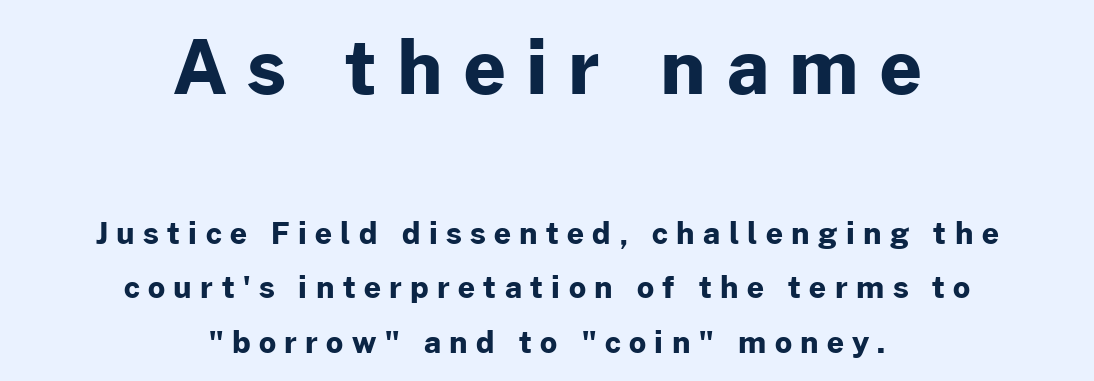
{"serif": "no", "italic": "no", "bold": "yes", "weight": "bold", "width": "normal", "stroke_contrast": "low", "x_height": "medium", "monospaced": "no", "underline": "no", "align": "center", "line_spacing_ratio": 1.81, "letter_spacing": "wide", "letter_spacing_em": 0.28, "larger_block": "first", "size_ratio": 2.47, "glyph_px": 74}
